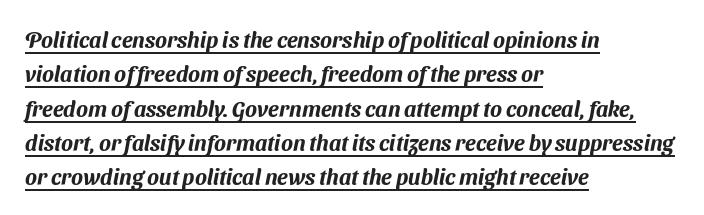
Notice how descenders clear the ascenders below comfortably — that's standard leading. The lines are quadded left. Somebody hit Ctrl+U on this one — the words are underlined. The horizontal fit of the characters is conventional and even.
